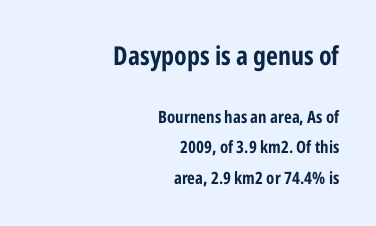
{"italic": "no", "bold": "yes", "underline": "no", "align": "right", "line_spacing_ratio": 1.78, "letter_spacing": "normal", "letter_spacing_em": 0.0, "larger_block": "first", "size_ratio": 1.53, "glyph_px": 26}
